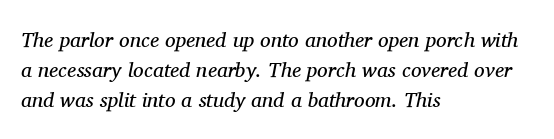
The letterforms sit shoulder to shoulder at normal distance. The weight tops out at a normal text grade. Vertical spacing — default. This sample is left-justified, so line endings fall wherever the words run out. Rendered with sloped, italic letterforms. The space beneath each line is pristine and unruled.
